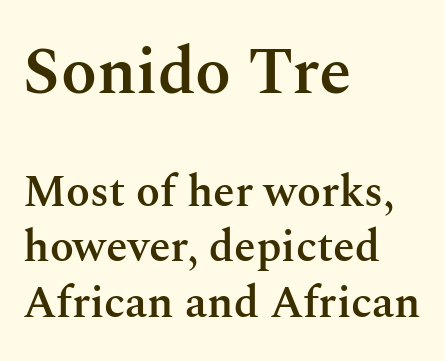
{"serif": "yes", "italic": "no", "bold": "semi", "weight": "semibold", "width": "normal", "stroke_contrast": "medium", "x_height": "medium", "monospaced": "no", "underline": "no", "align": "left", "line_spacing": "normal", "line_spacing_ratio": 1.26, "letter_spacing": "normal", "letter_spacing_em": 0.0, "larger_block": "first", "size_ratio": 1.5, "glyph_px": 66}
